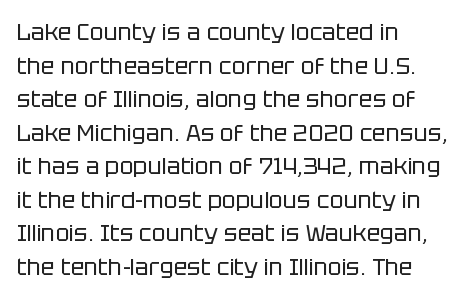
Q: Is the text bold? A: No.
Q: Is the text italic (slanted)? A: No, it is upright.
Q: Is the text underlined? A: No.
Q: How is the paragraph aligned? A: Left-aligned.
Q: Is the spacing between letters normal or unusually wide? A: Normal.
Q: Is the spacing between lines tight, normal or loose? A: Normal.
